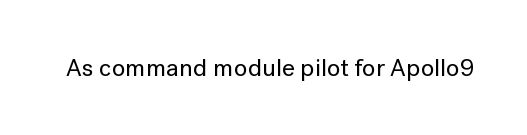
Q: Is the text italic (slanted)? A: No, it is upright.
Q: Is the text underlined? A: No.
Q: Is the spacing between letters normal or unusually wide? A: Normal.
